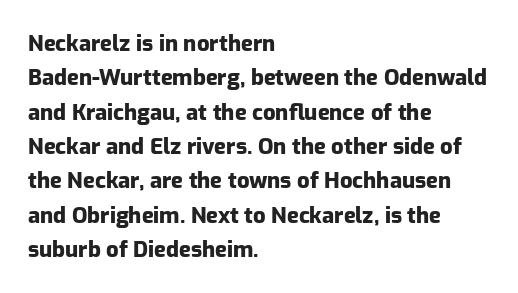
The image shows 22 px bold type, upright; set left-aligned, normal line spacing (1.56x), normal letter spacing, not underlined.
